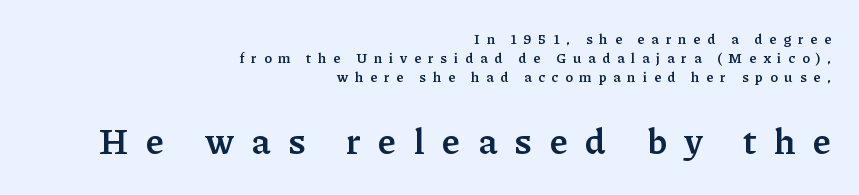
The letters are spread apart with noticeably loose tracking. You get the small type first, then a jump to larger type. Posture: vertical. Examine the stroke ends and you'll spot serifs. Rows of type keep a routine distance in the vertical direction.
